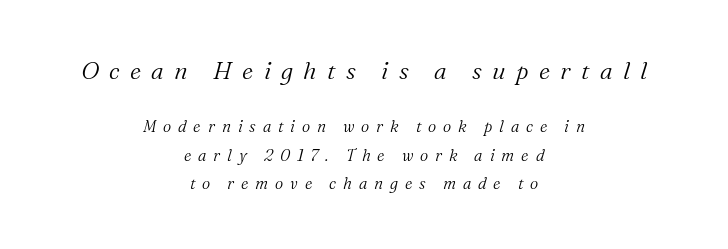
Q: Is the text bold? A: No.
Q: Is the text italic (slanted)? A: Yes, it leans right by about 16 degrees.
Q: Is the text underlined? A: No.
Q: How is the paragraph aligned? A: Centered.
Q: Is the spacing between letters normal or unusually wide? A: Unusually wide.
Q: Which block of text is set in a larger size, the first (top) or the second (bottom)? A: The first (top) one.
